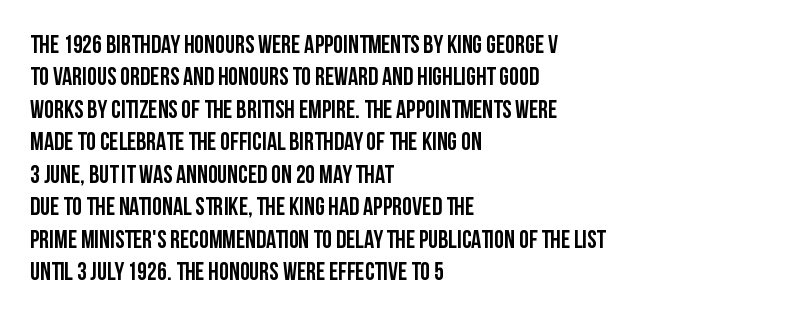
The image shows 25 px text type, upright; set left-aligned, normal line spacing (1.3x), normal letter spacing, not underlined.
